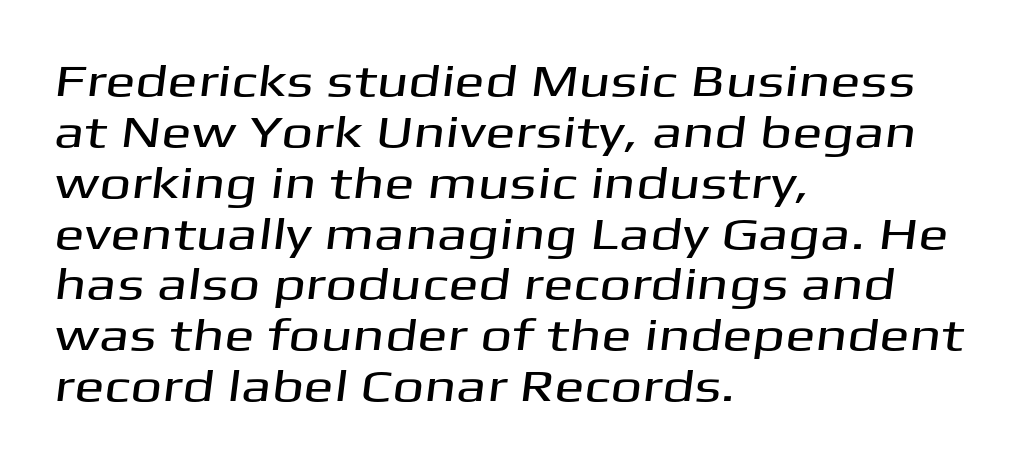
{"serif": "no", "width": "wide", "stroke_contrast": "medium", "x_height": "medium", "monospaced": "no", "underline": "no", "align": "left", "line_spacing": "tight", "line_spacing_ratio": 1.13, "letter_spacing": "normal", "letter_spacing_em": 0.0, "glyph_px": 45}
